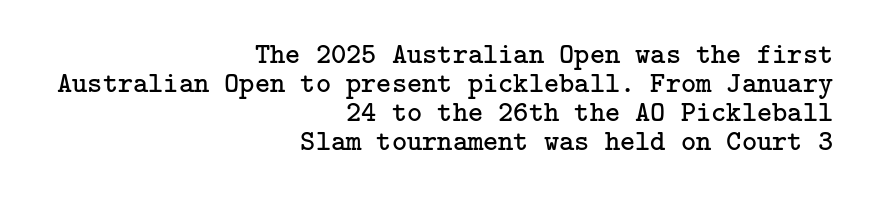
The image shows 29 px regular-weight serif type, upright; set right-aligned, tight line spacing (1.0x), normal letter spacing, not underlined; low stroke contrast and a medium x-height.
